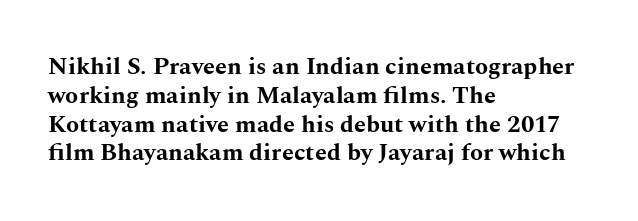
A classic flush-left, rag-right setting is used for this passage. Plenty of ink on the page — the face is bold. A typesetter would mark this as roman, not italic. In terms of letterspacing, this is plain default setting. The zone under the glyphs is completely vacant.
